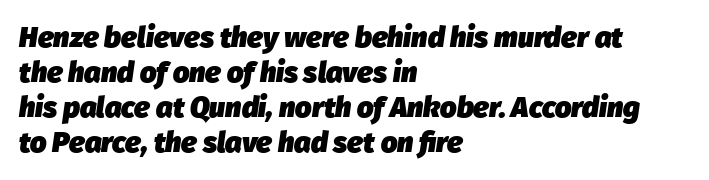
The image shows 29 px heavy type, italic (leaning right); set left-aligned, line spacing 1.21x, normal letter spacing, not underlined; low stroke contrast and a medium x-height.
